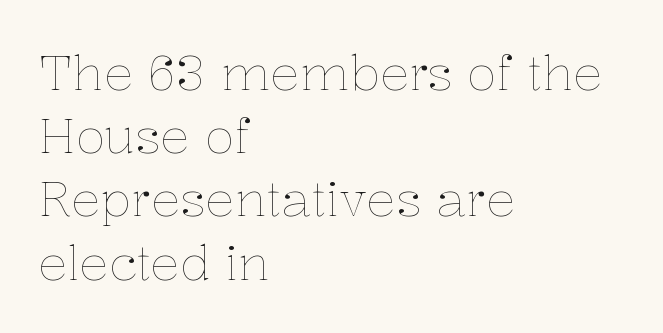
This sample uses an upright cut, with every glyph sitting square on the baseline. Is the stroke heavy? The answer is a plain regular-or-lighter. The lines in this sample share a left origin and differ only in where they stop. The letters sit at their default tracking, neither squeezed nor spread.
